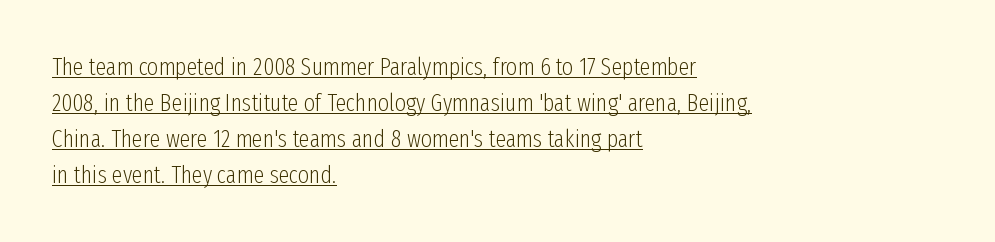
{"italic": "no", "bold": "no", "underline": "yes", "align": "left", "line_spacing": "normal", "line_spacing_ratio": 1.5, "letter_spacing": "normal", "letter_spacing_em": 0.0, "glyph_px": 24}
